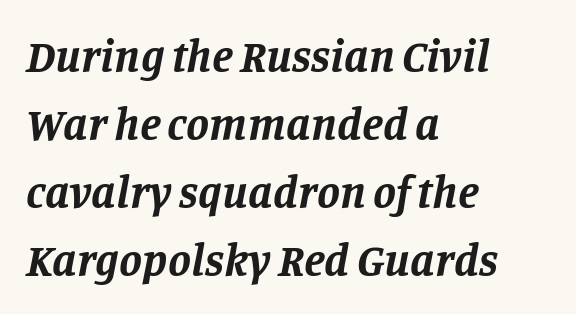
Horizontal alignment here is leftward, the default for most running prose. This sample has the flowing, uneven cadence of proportional lettering. There's an unmistakable incline to the writing here. Does the type have serifs? Yes, each stem ends in a small foot. The passage shown is emphatically bold. The type is set solid horizontally, with unmodified tracking.
